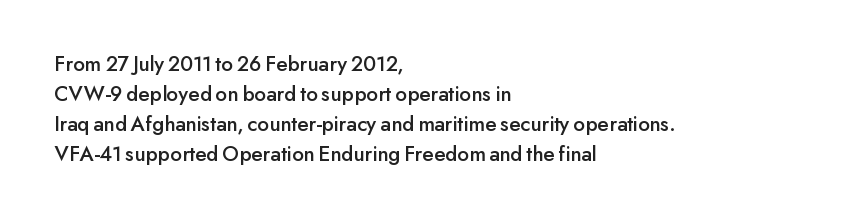
Q: Is the text italic (slanted)? A: No, it is upright.
Q: Is the text underlined? A: No.
Q: How is the paragraph aligned? A: Left-aligned.
Q: Is the spacing between letters normal or unusually wide? A: Normal.
Q: Is the spacing between lines tight, normal or loose? A: Normal.
